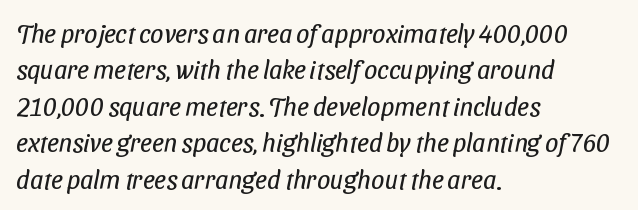
{"bold": "no", "underline": "no", "align": "left", "line_spacing": "normal", "line_spacing_ratio": 1.4, "letter_spacing": "normal", "letter_spacing_em": 0.0, "glyph_px": 26}
